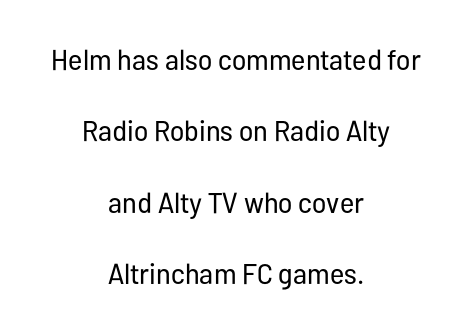
The image shows 29 px regular-weight, condensed sans-serif type, upright; set centered, loose line spacing (2.46x), normal letter spacing, not underlined; low stroke contrast and a medium x-height.
